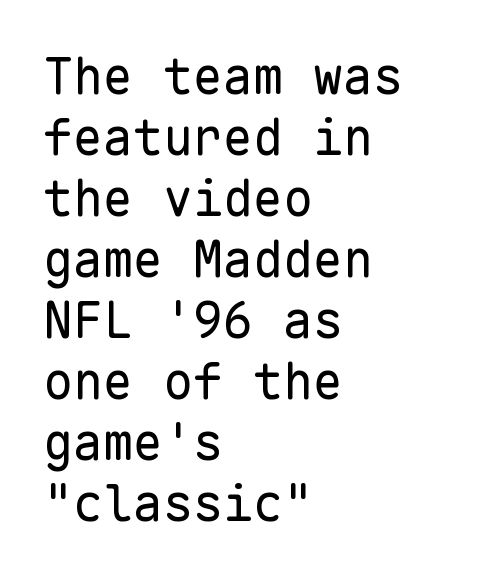
{"serif": "no", "italic": "no", "bold": "no", "weight": "regular", "width": "normal", "stroke_contrast": "low", "x_height": "medium", "monospaced": "yes", "underline": "no", "align": "left", "line_spacing_ratio": 1.22, "letter_spacing": "normal", "letter_spacing_em": 0.0, "glyph_px": 50}
